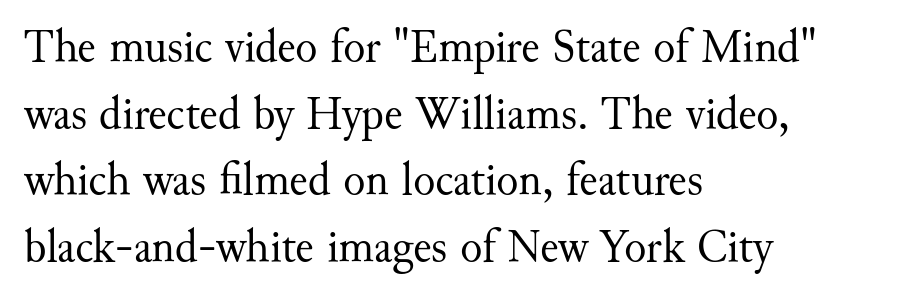
{"serif": "yes", "italic": "no", "bold": "no", "weight": "regular", "width": "normal", "stroke_contrast": "medium", "x_height": "small", "monospaced": "no", "underline": "no", "align": "left", "line_spacing": "normal", "line_spacing_ratio": 1.45, "letter_spacing": "normal", "letter_spacing_em": 0.0, "glyph_px": 46}
